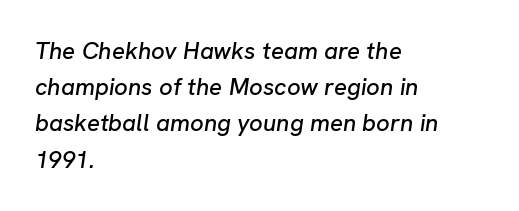
Glance below the letters and you will spot only blank space. Regular leading. Observe the lean: these are italic letterforms. Reading down the block, your eye returns to a fixed left position each line. Nothing unusual about the tracking: characters are spaced as the font intends.
